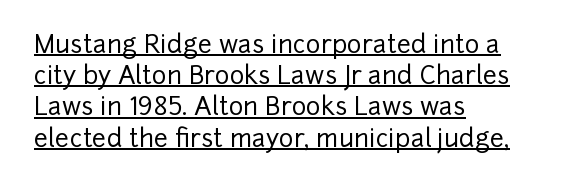
Each word holds together tightly as a unit, with standard inter-letter gaps. Posture: straight, roman, zero tilt. All the whitespace from short lines collects on the right. The glyphs are accompanied by a horizontal stroke just below them. Regular leading.
